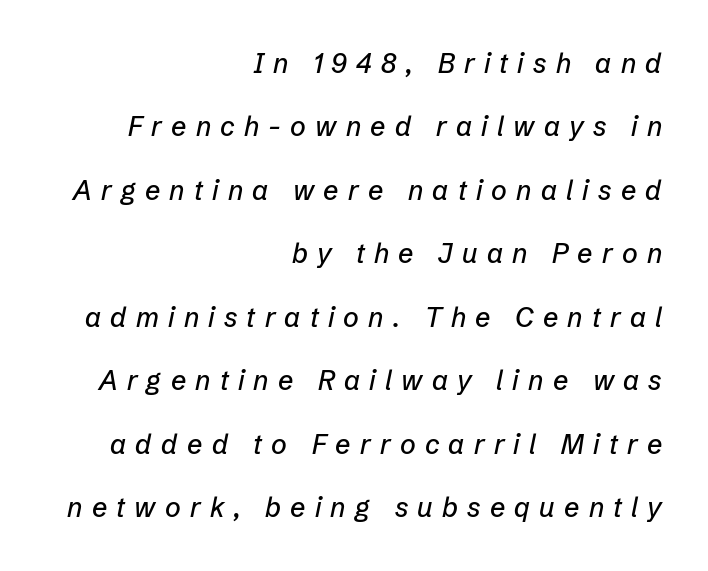
The passage shown leans; its letterforms are oblique. This block would shrink considerably if given ordinary leading; it's expanded now. Spacing between characters has been opened up far beyond the box default. Underline: absent. The setting favours the right margin, as signatures and pull-quotes sometimes do.
